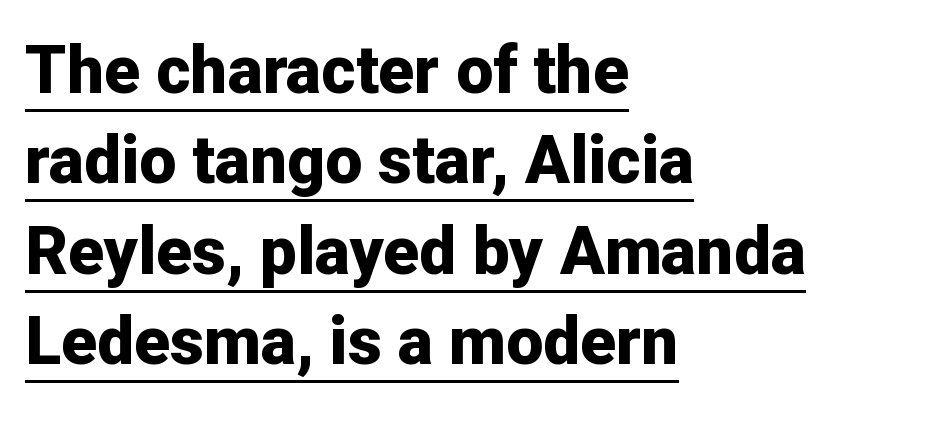
Q: Is the text bold? A: Yes.
Q: Is the text italic (slanted)? A: No, it is upright.
Q: Is the typeface a serif or a sans-serif typeface? A: Sans-serif.
Q: Is the text underlined? A: Yes.
Q: How is the paragraph aligned? A: Left-aligned.
Q: Is the spacing between letters normal or unusually wide? A: Normal.
Q: Is the spacing between lines tight, normal or loose? A: Normal.
Q: Width (condensed, normal, or wide)? A: Normal.
Q: Stroke contrast? A: Low.
Q: x-height? A: Medium.
Q: Monospaced? A: No.
